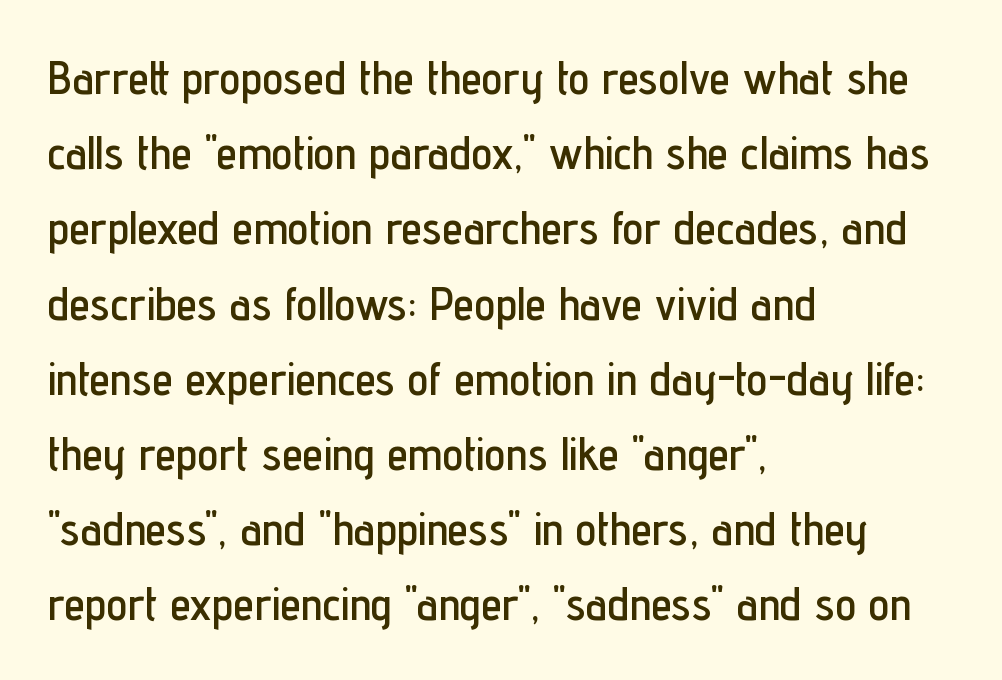
Here the designer chose a conventional face with non-uniform glyph widths. The space between consecutive lines is moderate. Stroke terminals: plain, sans-serif. The rendering anchors every line to the left-hand side. The space beneath each line is pristine and unruled. A roman cut, with each character standing at attention.
